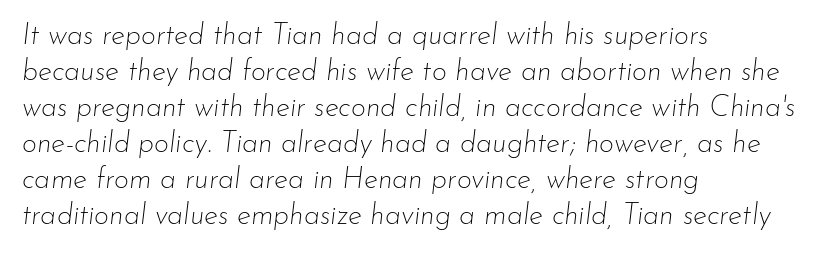
The image shows 29 px thin type, italic (leaning right); set left-aligned, line spacing 1.24x, normal letter spacing, not underlined; low stroke contrast and a small x-height.
